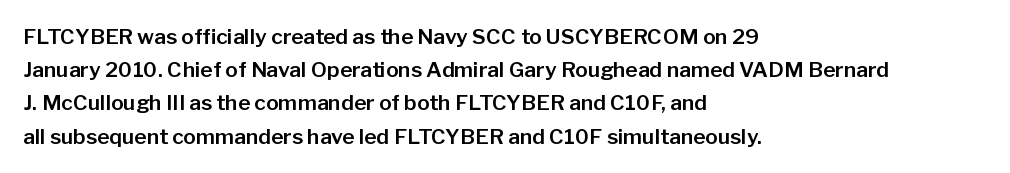
The image shows 21 px text type, upright; set left-aligned, normal line spacing (1.58x), normal letter spacing, not underlined.
